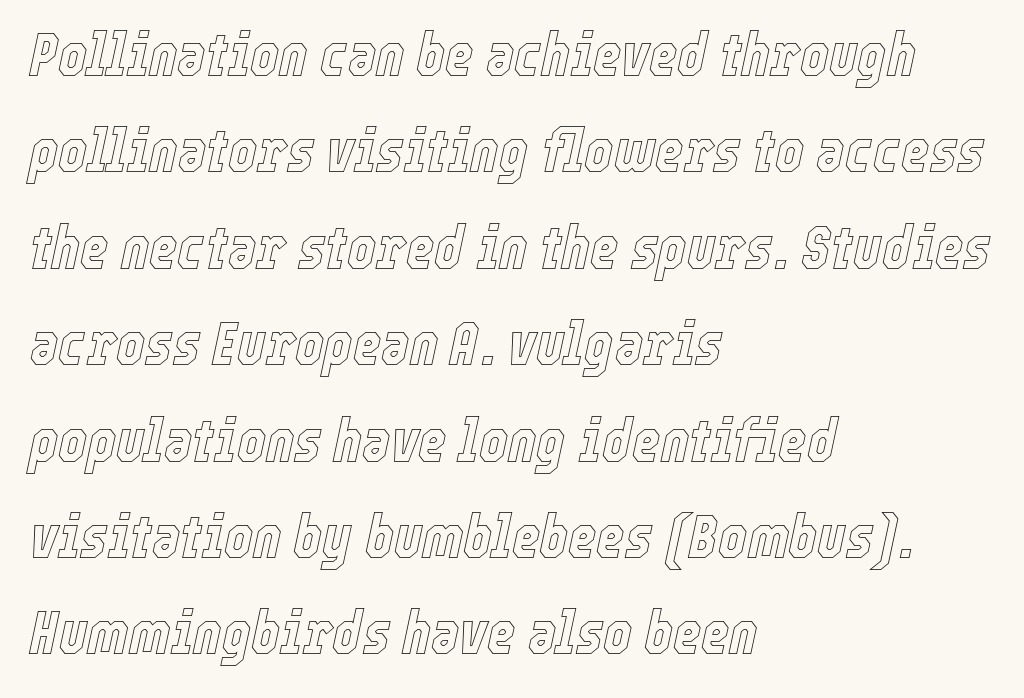
{"italic": "yes", "lean": "right", "slant_degrees": 12, "width": "condensed", "x_height": "medium", "monospaced": "no", "underline": "no", "align": "left", "line_spacing": "normal", "line_spacing_ratio": 1.58, "letter_spacing": "normal", "letter_spacing_em": 0.0, "glyph_px": 61}
